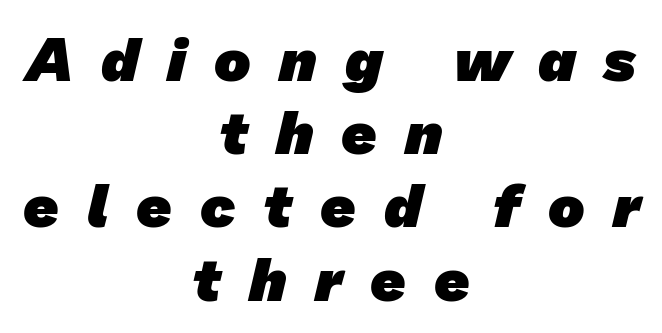
{"serif": "no", "bold": "yes", "weight": "heavy", "width": "normal", "stroke_contrast": "low", "x_height": "medium", "monospaced": "no", "underline": "no", "align": "center", "line_spacing_ratio": 1.2, "letter_spacing": "wide", "letter_spacing_em": 0.46, "glyph_px": 61}
